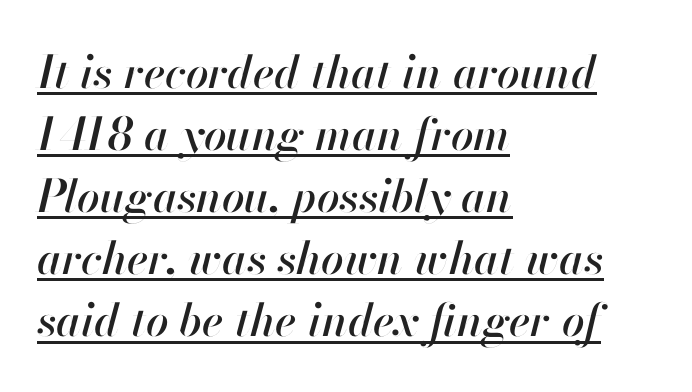
Q: Is the text italic (slanted)? A: Yes, it leans right by about 13 degrees.
Q: Is the text underlined? A: Yes.
Q: How is the paragraph aligned? A: Left-aligned.
Q: Is the spacing between letters normal or unusually wide? A: Normal.
Q: Is the spacing between lines tight, normal or loose? A: Normal.
Q: Width (condensed, normal, or wide)? A: Normal.
Q: Stroke contrast? A: High.
Q: x-height? A: Small.
Q: Monospaced? A: No.
